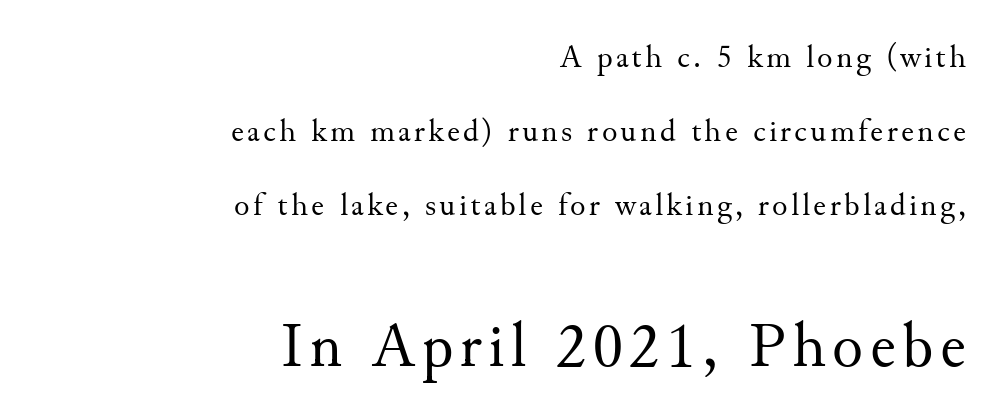
{"serif": "yes", "italic": "no", "bold": "no", "weight": "regular", "width": "normal", "stroke_contrast": "medium", "x_height": "small", "monospaced": "no", "underline": "no", "align": "right", "line_spacing": "loose", "line_spacing_ratio": 2.31, "larger_block": "second", "size_ratio": 2.0, "glyph_px": 64}
